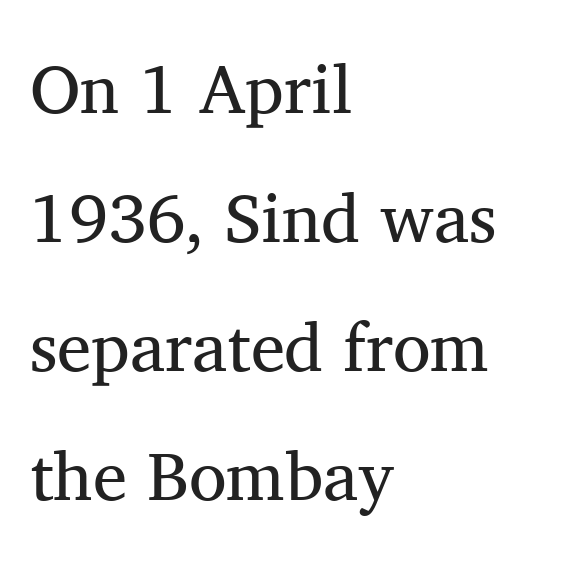
The image shows 69 px regular-weight serif type, upright; set left-aligned, line spacing 1.87x, normal letter spacing, not underlined; medium stroke contrast and a medium x-height.
